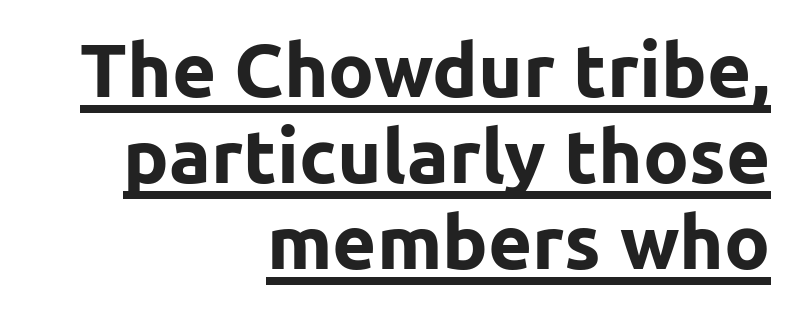
{"serif": "no", "italic": "no", "bold": "yes", "weight": "bold", "width": "normal", "stroke_contrast": "low", "x_height": "medium", "monospaced": "no", "underline": "yes", "align": "right", "line_spacing": "tight", "line_spacing_ratio": 1.13, "letter_spacing": "normal", "letter_spacing_em": 0.0, "glyph_px": 76}
